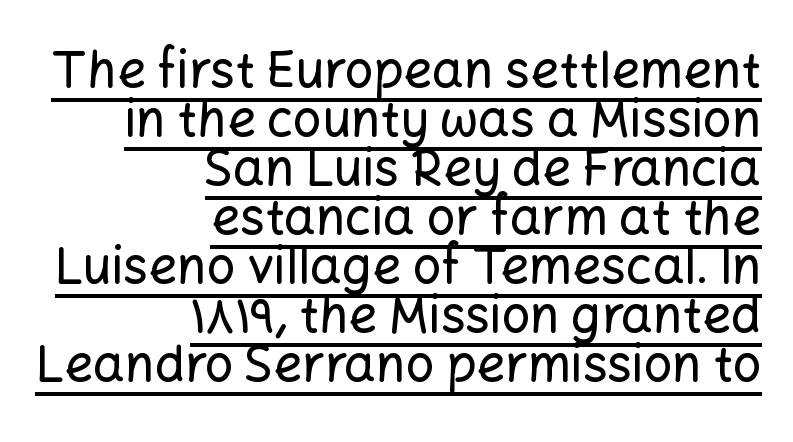
The image shows 50 px sans-serif type, upright; set right-aligned, tight line spacing (0.98x), normal letter spacing, underlined; low stroke contrast and a medium x-height.
